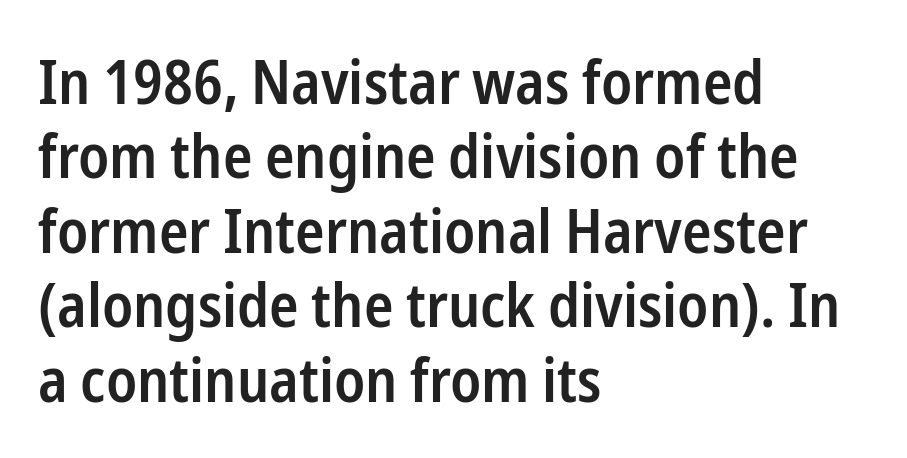
The image shows 61 px semibold, condensed sans-serif type, upright; set left-aligned, line spacing 1.22x, normal letter spacing, not underlined; low stroke contrast and a medium x-height.
